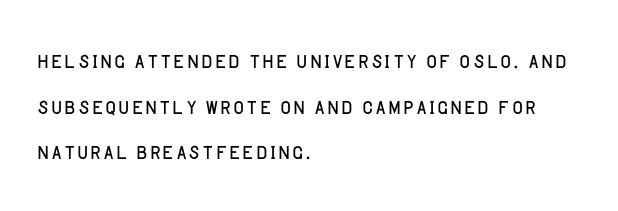
{"serif": "no", "italic": "no", "bold": "no", "weight": "light", "width": "normal", "stroke_contrast": "low", "x_height": "large", "monospaced": "no", "underline": "no", "align": "left", "line_spacing": "normal", "line_spacing_ratio": 1.57, "letter_spacing": "normal", "letter_spacing_em": 0.0, "glyph_px": 29}
